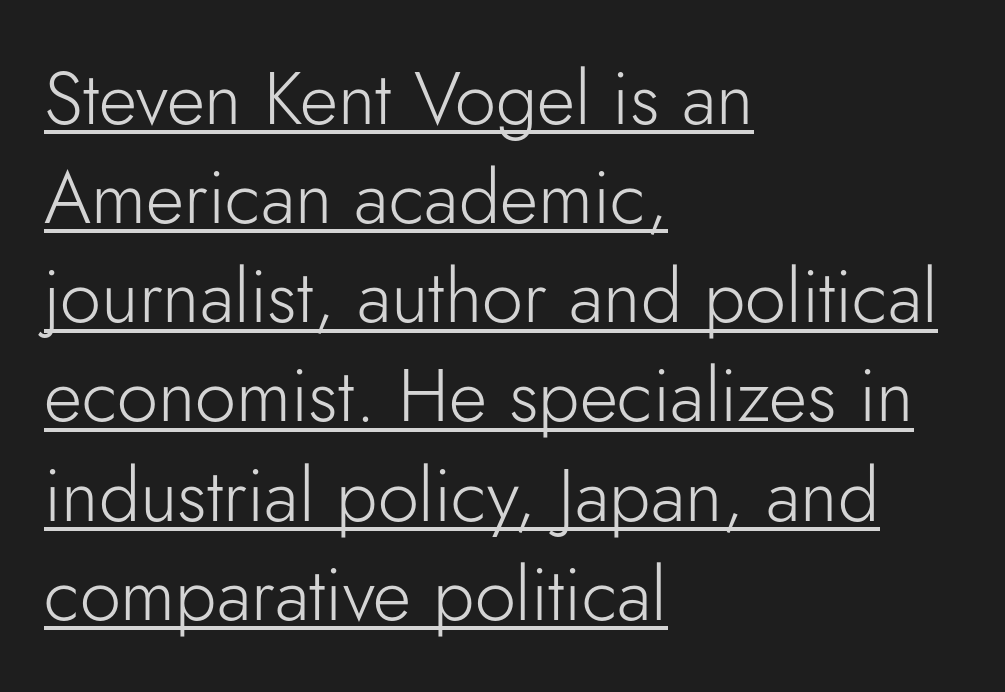
{"serif": "no", "italic": "no", "bold": "no", "weight": "light", "width": "normal", "stroke_contrast": "low", "x_height": "small", "monospaced": "no", "underline": "yes", "align": "left", "line_spacing": "normal", "line_spacing_ratio": 1.34, "letter_spacing": "normal", "letter_spacing_em": 0.0, "glyph_px": 74}
